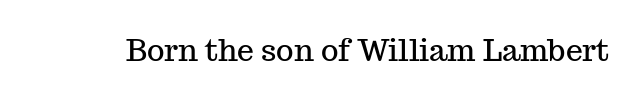
{"serif": "yes", "italic": "no", "width": "normal", "stroke_contrast": "medium", "x_height": "medium", "monospaced": "no", "underline": "no", "letter_spacing": "normal", "letter_spacing_em": 0.0, "glyph_px": 30}
